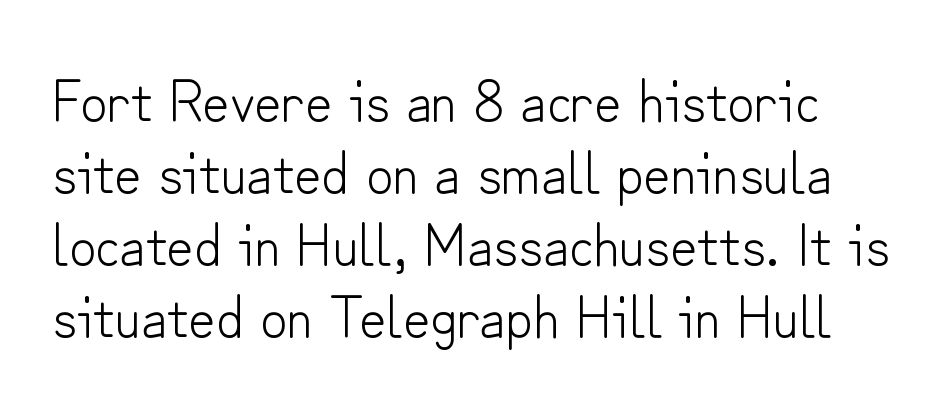
Descenders are the only things crossing below the line. Inter-character spacing is left at the font's built-in metrics. The face used here is a sans, in the tradition of grotesques and geometrics. This is roman type, the default non-slanted kind. The passage shown is not bold in any degree.
